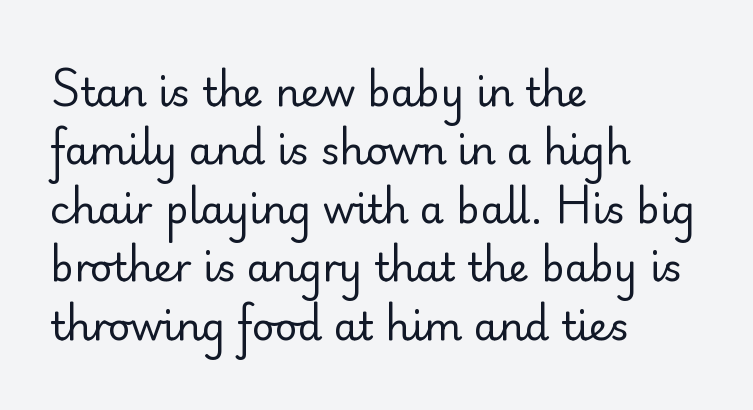
One glance says typical: line gaps are just what's usual. Characters remain perfectly vertical along every line. Rule under the text: the space is simply empty. Each letter keeps its own natural width here, so spacing adapts to shape. Weight: in the light-to-regular range. Regarding serifs, this sample does without them.
